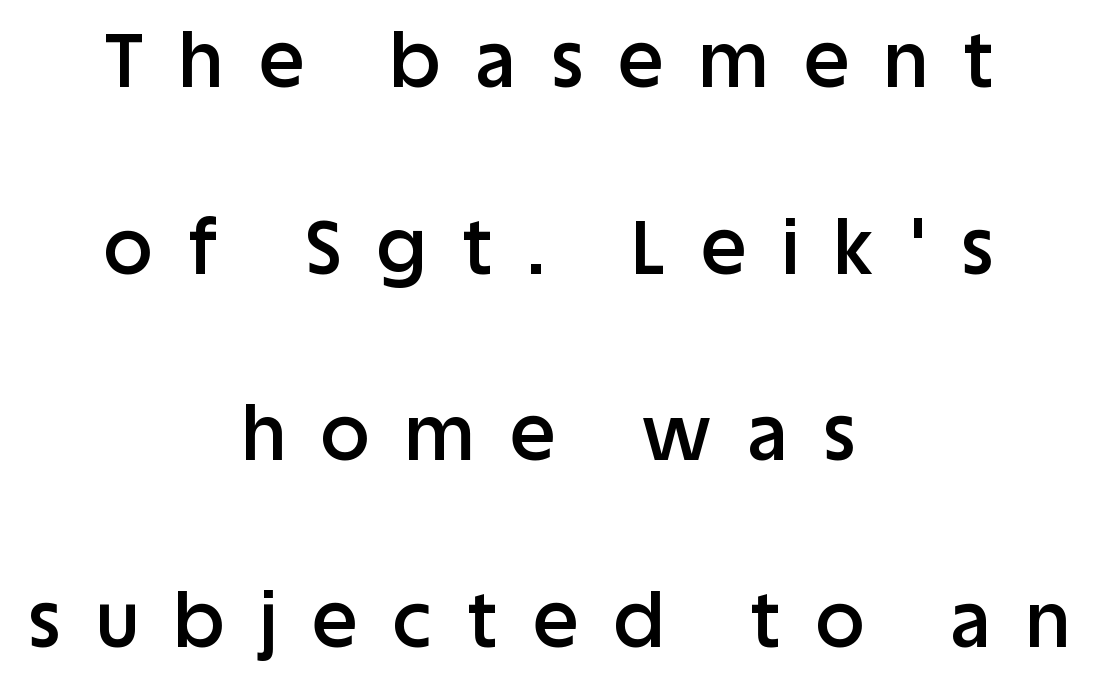
{"serif": "no", "italic": "no", "bold": "semi", "weight": "semibold", "width": "normal", "stroke_contrast": "low", "x_height": "large", "monospaced": "no", "underline": "no", "align": "center", "line_spacing": "loose", "line_spacing_ratio": 2.49, "letter_spacing": "wide", "letter_spacing_em": 0.48, "glyph_px": 75}
